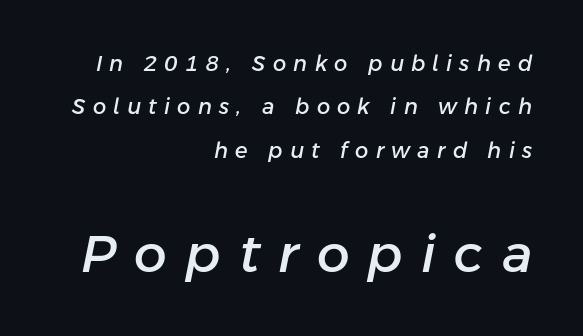
This sample trades compactness for vertical openness between lines. Two sizes are in play, and the larger belongs to the second block. The passage shown leans; its letterforms are oblique. The horizontal fit of the characters is loose and conspicuously gappy. You could not count columns in this text — the font is proportionally spaced. Check under the words: just untouched page.
